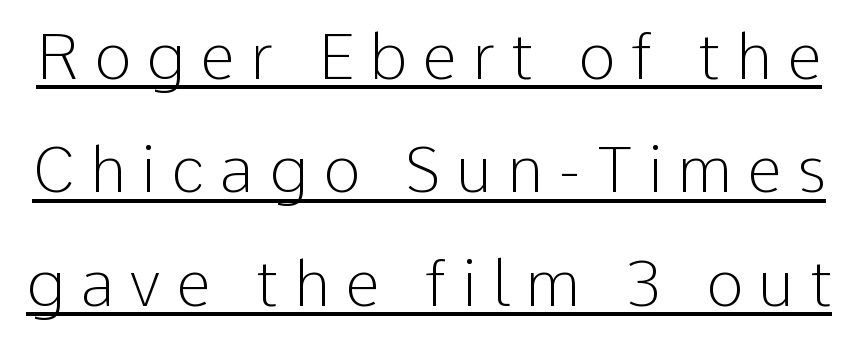
{"serif": "no", "italic": "no", "bold": "no", "weight": "light", "width": "normal", "stroke_contrast": "low", "x_height": "medium", "monospaced": "no", "underline": "yes", "line_spacing_ratio": 1.8, "letter_spacing": "wide", "letter_spacing_em": 0.24, "glyph_px": 63}
